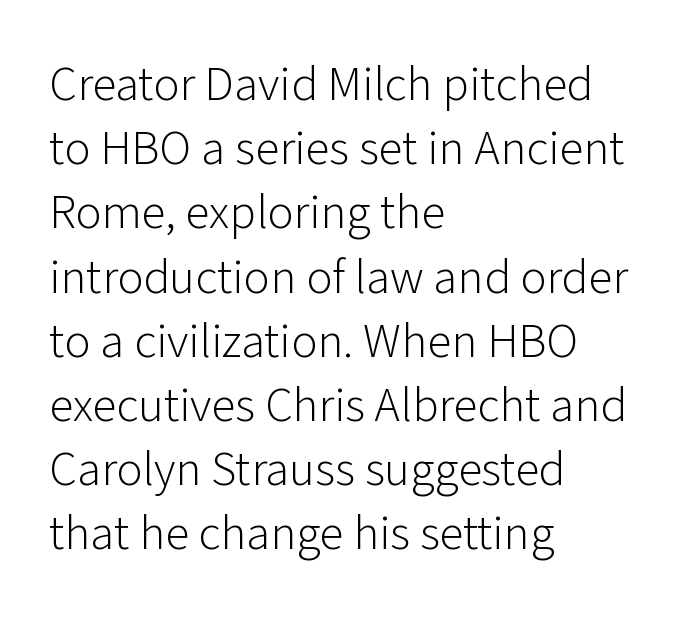
{"serif": "no", "italic": "no", "bold": "no", "weight": "light", "width": "normal", "stroke_contrast": "low", "x_height": "medium", "monospaced": "no", "underline": "no", "align": "left", "line_spacing": "normal", "line_spacing_ratio": 1.31, "letter_spacing": "normal", "letter_spacing_em": 0.0, "glyph_px": 49}
